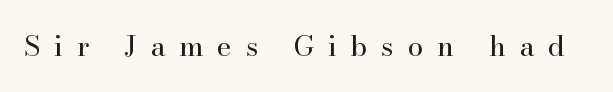
The image shows 28 px regular-weight serif type, upright; set unusually wide letter spacing (+0.5 em), not underlined; high stroke contrast and a small x-height.
